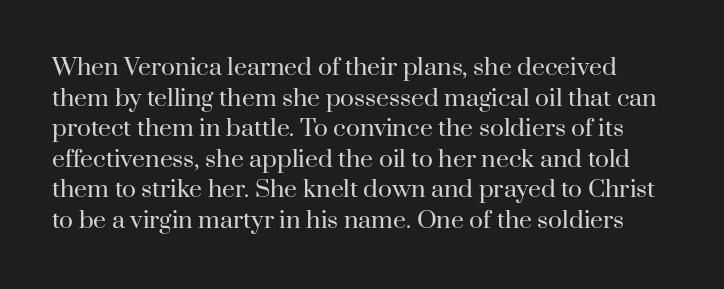
Q: Is the text bold? A: No.
Q: Is the text italic (slanted)? A: No, it is upright.
Q: Is the text underlined? A: No.
Q: Is the spacing between letters normal or unusually wide? A: Normal.
Q: Is the spacing between lines tight, normal or loose? A: Normal.
